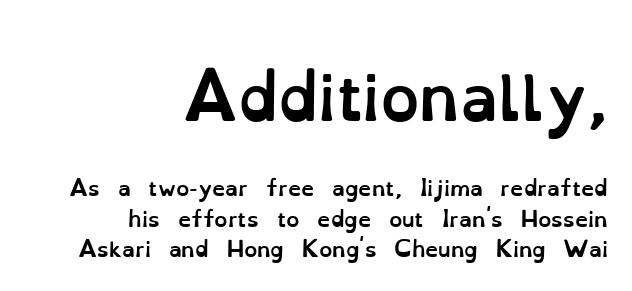
Q: Is the text bold? A: Yes.
Q: Is the text italic (slanted)? A: No, it is upright.
Q: Is the text underlined? A: No.
Q: How is the paragraph aligned? A: Right-aligned.
Q: Is the spacing between letters normal or unusually wide? A: Normal.
Q: Is the spacing between lines tight, normal or loose? A: Normal.
Q: Which block of text is set in a larger size, the first (top) or the second (bottom)? A: The first (top) one.
Q: Width (condensed, normal, or wide)? A: Normal.
Q: Stroke contrast? A: Low.
Q: x-height? A: Small.
Q: Monospaced? A: No.
